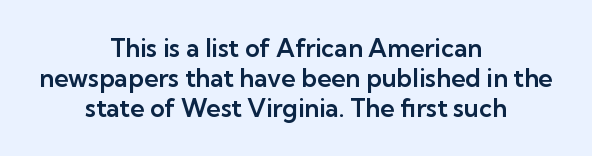
Q: Is the text italic (slanted)? A: No, it is upright.
Q: Is the text underlined? A: No.
Q: How is the paragraph aligned? A: Centered.
Q: Is the spacing between letters normal or unusually wide? A: Normal.
